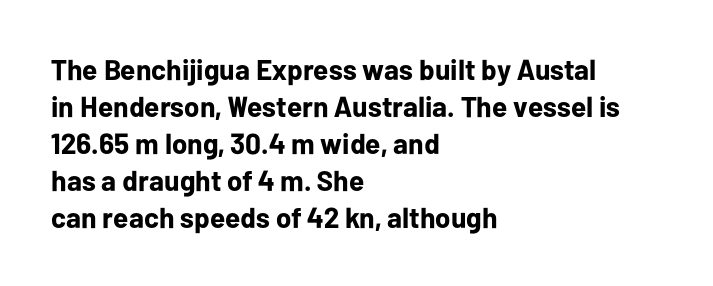
Words appear dense and cohesive because spacing is normal. The rendering anchors every line to the left-hand side. Typographically, this falls in the sans-serif category. Lines of text with bare space underneath. When letters stand straight like this, we call the style roman or upright. Students, observe: this is what conventionally led text looks like.
